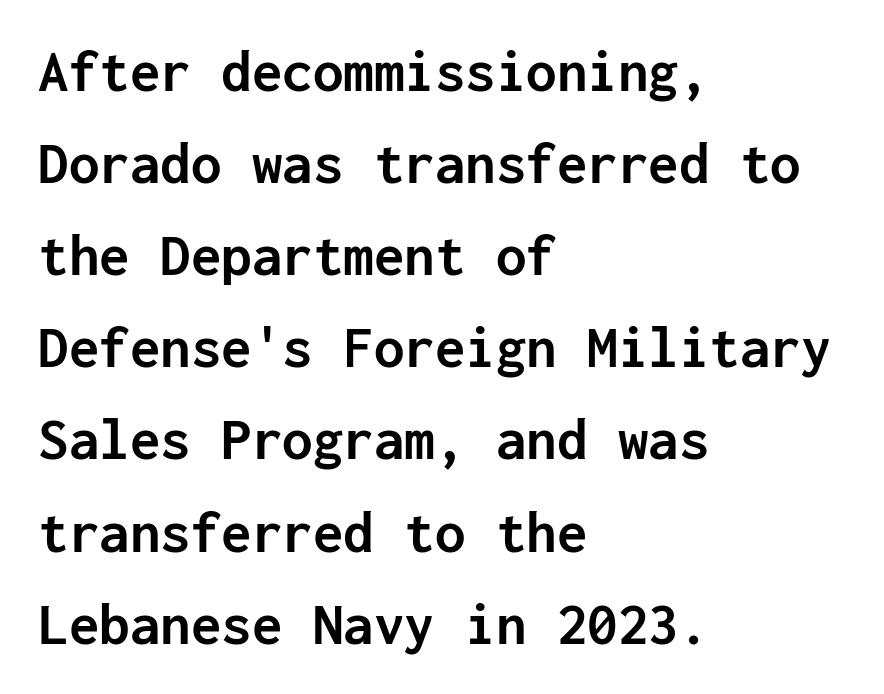
{"serif": "no", "italic": "no", "bold": "yes", "weight": "semibold", "width": "normal", "stroke_contrast": "low", "x_height": "medium", "monospaced": "yes", "underline": "no", "align": "left", "line_spacing": "normal", "line_spacing_ratio": 1.51, "letter_spacing": "normal", "letter_spacing_em": 0.0, "glyph_px": 61}
